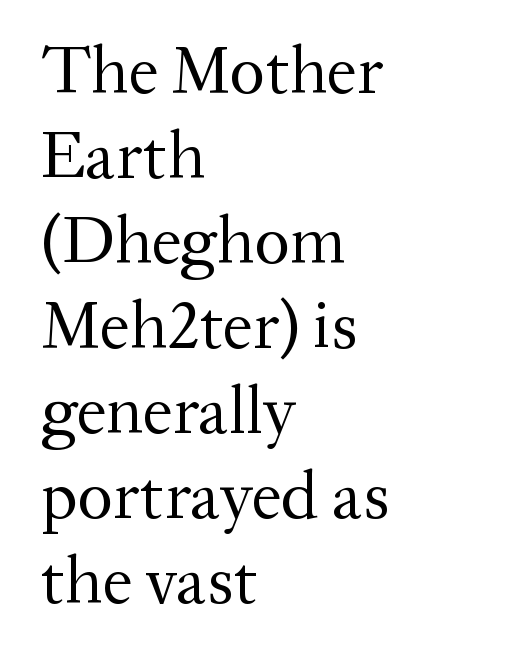
The image shows 68 px regular-weight serif type, upright; set left-aligned, normal line spacing (1.25x), normal letter spacing, not underlined; medium stroke contrast and a medium x-height.
